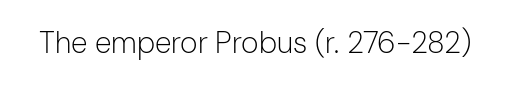
{"serif": "no", "italic": "no", "bold": "no", "weight": "light", "width": "normal", "stroke_contrast": "low", "x_height": "medium", "monospaced": "no", "underline": "no", "letter_spacing": "normal", "letter_spacing_em": 0.0, "glyph_px": 30}
